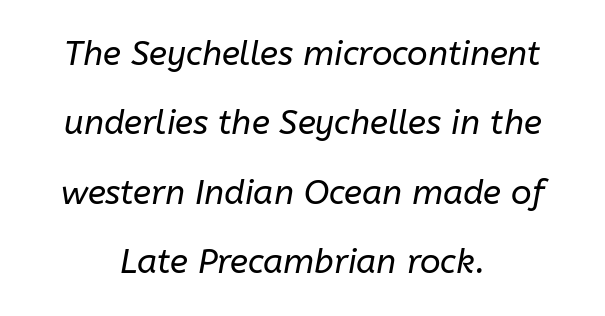
Q: Is the text bold? A: No.
Q: Is the text italic (slanted)? A: Yes, it leans right by about 10 degrees.
Q: Is the text underlined? A: No.
Q: How is the paragraph aligned? A: Centered.
Q: Is the spacing between letters normal or unusually wide? A: Normal.
Q: Is the spacing between lines tight, normal or loose? A: Loose.
Q: Width (condensed, normal, or wide)? A: Normal.
Q: Stroke contrast? A: Low.
Q: x-height? A: Medium.
Q: Monospaced? A: No.
